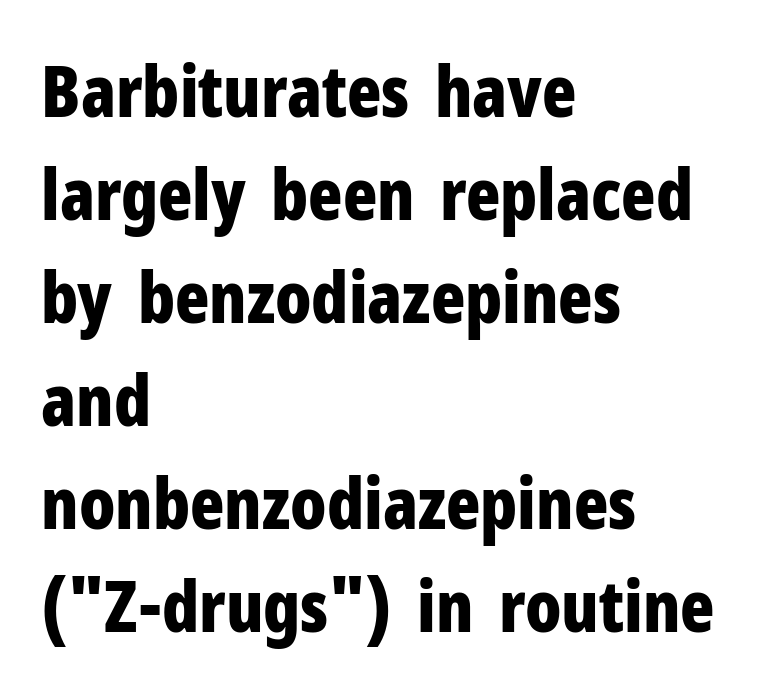
{"serif": "no", "italic": "no", "bold": "yes", "weight": "bold", "width": "condensed", "stroke_contrast": "low", "x_height": "medium", "monospaced": "no", "underline": "no", "align": "left", "line_spacing": "normal", "line_spacing_ratio": 1.45, "letter_spacing": "normal", "letter_spacing_em": 0.0, "glyph_px": 71}
